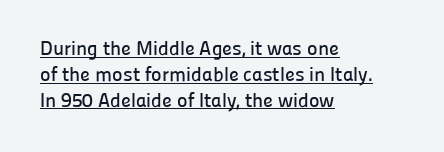
The image shows 20 px text type, upright; set left-aligned, normal line spacing (1.29x), normal letter spacing, underlined.
